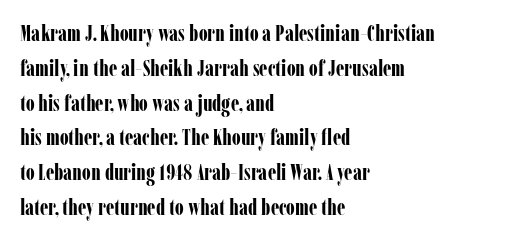
Q: Is the text bold? A: Yes.
Q: Is the text italic (slanted)? A: No, it is upright.
Q: Is the text underlined? A: No.
Q: How is the paragraph aligned? A: Left-aligned.
Q: Is the spacing between letters normal or unusually wide? A: Normal.
Q: Is the spacing between lines tight, normal or loose? A: Normal.
